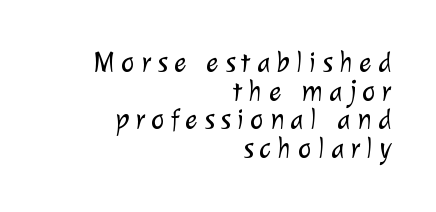
The image shows 29 px light sans-serif type; set right-aligned, tight line spacing (0.99x), unusually wide letter spacing (+0.21 em), not underlined; low stroke contrast and a medium x-height.
